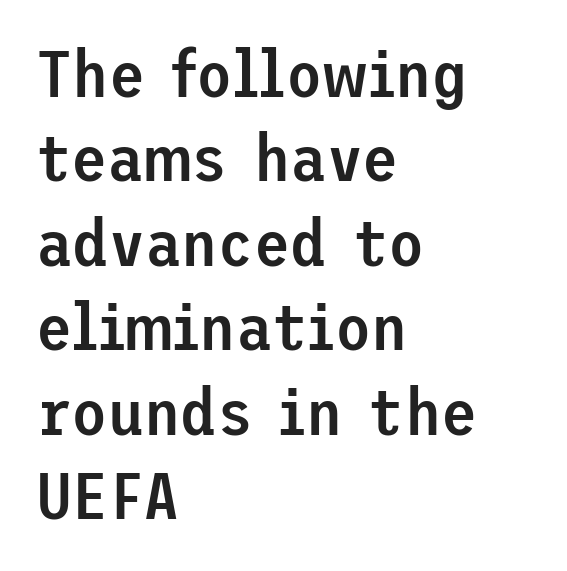
{"serif": "no", "italic": "no", "bold": "semi", "weight": "semibold", "width": "normal", "stroke_contrast": "low", "x_height": "medium", "underline": "no", "align": "left", "line_spacing": "normal", "line_spacing_ratio": 1.28, "letter_spacing": "normal", "letter_spacing_em": 0.0, "glyph_px": 66}
